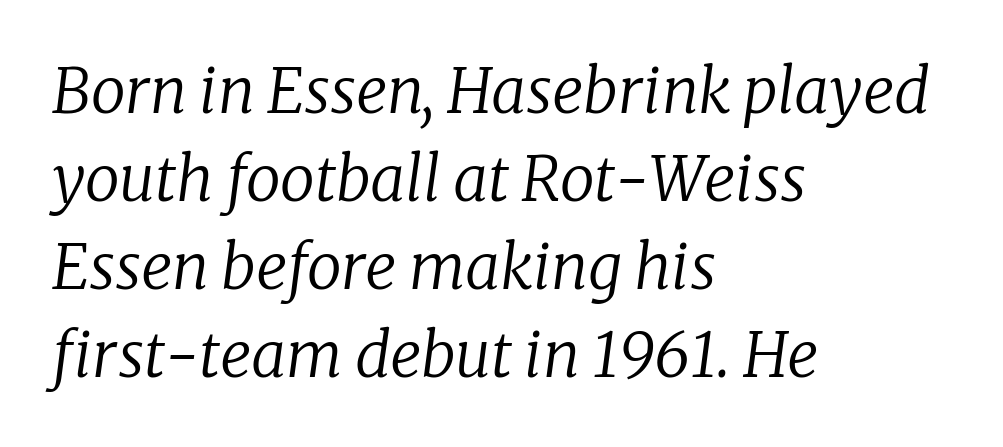
The image shows 62 px regular-weight serif type, italic (leaning right); set left-aligned, normal line spacing (1.42x), normal letter spacing, not underlined; low stroke contrast and a medium x-height.
